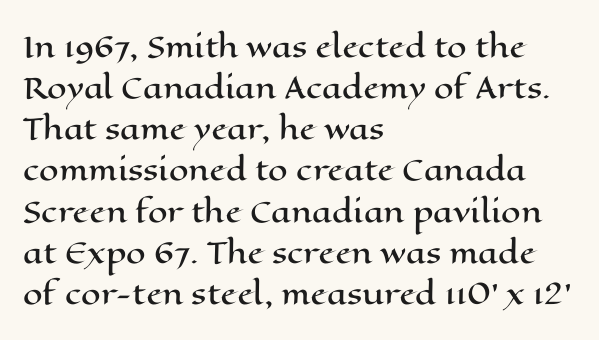
The image shows 28 px wide type, upright; set left-aligned, normal line spacing (1.47x), normal letter spacing, not underlined; high stroke contrast and a medium x-height.
